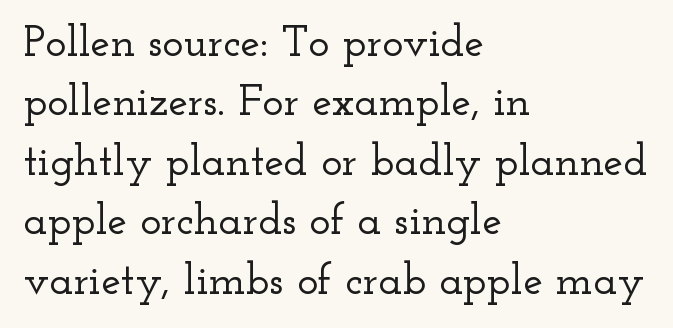
{"serif": "yes", "italic": "no", "width": "wide", "stroke_contrast": "low", "x_height": "small", "monospaced": "no", "underline": "no", "align": "left", "line_spacing": "normal", "line_spacing_ratio": 1.35, "letter_spacing": "normal", "letter_spacing_em": 0.0, "glyph_px": 44}
